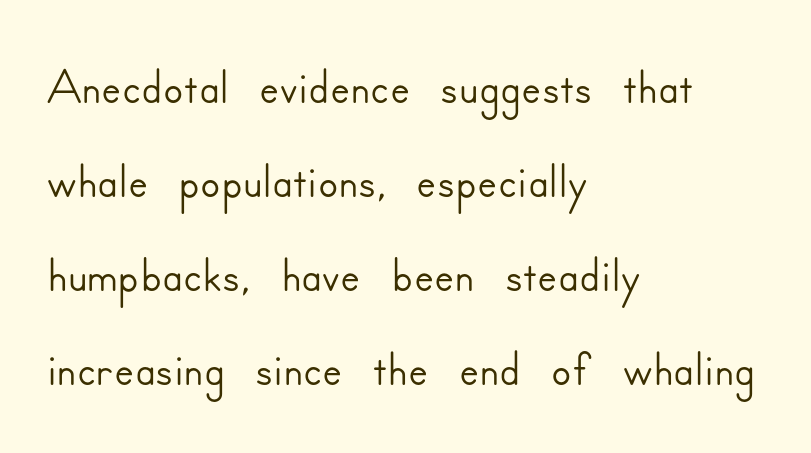
{"serif": "no", "italic": "no", "width": "normal", "stroke_contrast": "low", "x_height": "small", "monospaced": "no", "underline": "no", "align": "left", "line_spacing": "normal", "line_spacing_ratio": 1.27, "letter_spacing": "normal", "letter_spacing_em": 0.0, "glyph_px": 74}
